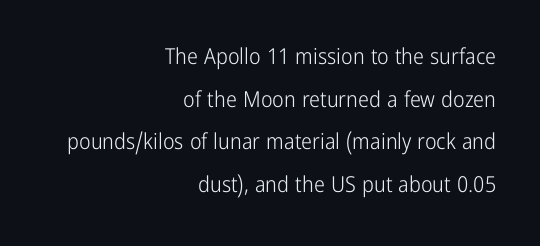
Tracking value appears to be zero — textbook default spacing. The block of text is sparse from top to bottom, with ample space between rows. The paragraph has a hard right edge and a soft left edge. It's the straight-up-and-down kind of type. Underlining? Definitely not there. The cut favours lightness, reaching ordinary text weight at its darkest.
